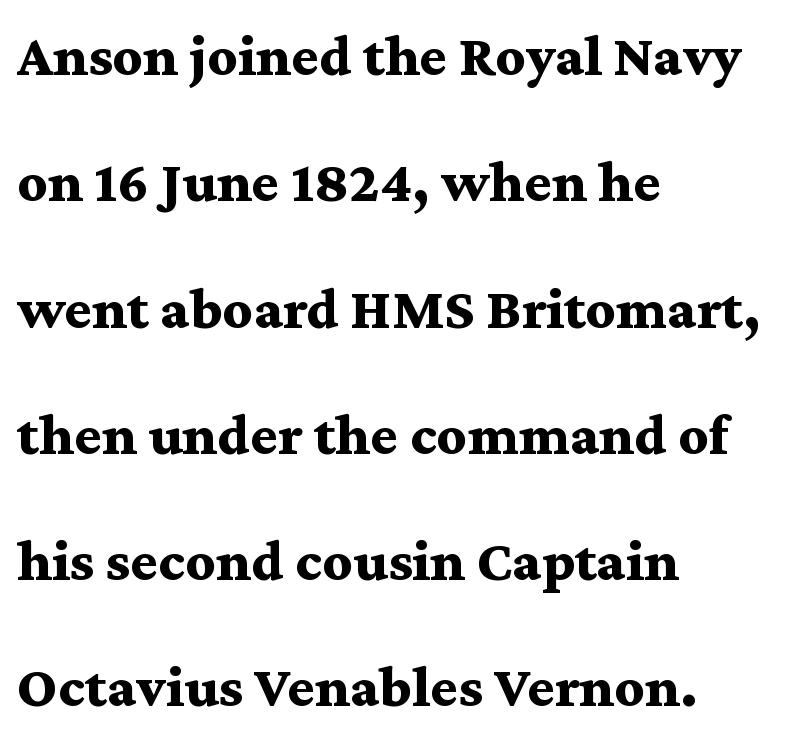
The letters carry serifs — small finishing strokes at the ends of their stems. Leading is clearly above the norm, producing a sparse column. Weight: bold. The lines in this sample share a left origin and differ only in where they stop. Any mark beneath the type? The region is blank.
